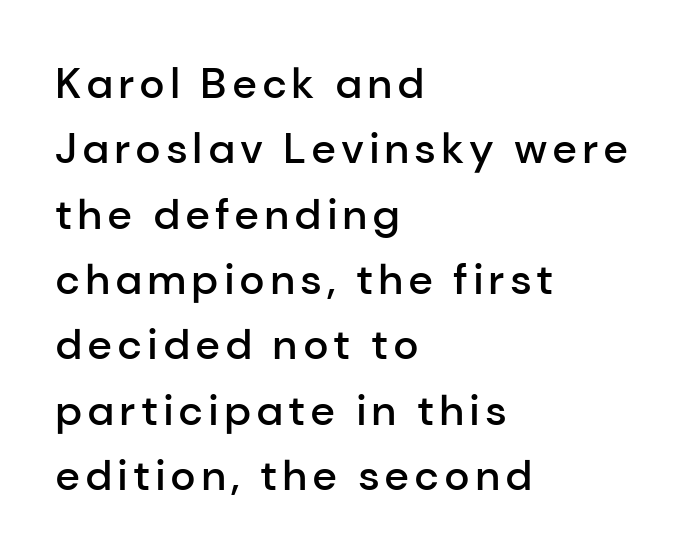
{"serif": "no", "italic": "no", "bold": "semi", "weight": "semibold", "width": "normal", "stroke_contrast": "low", "x_height": "medium", "monospaced": "no", "underline": "no", "align": "left", "line_spacing": "normal", "line_spacing_ratio": 1.52, "glyph_px": 43}
